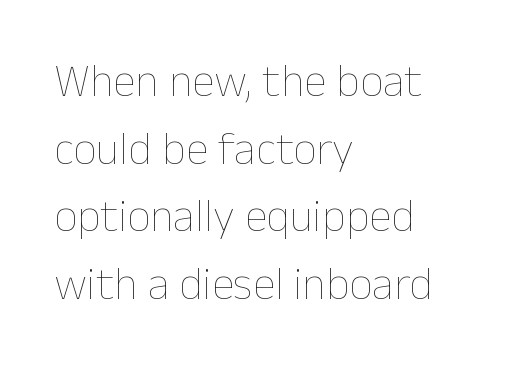
{"italic": "no", "bold": "no", "weight": "thin", "width": "normal", "stroke_contrast": "low", "x_height": "medium", "monospaced": "no", "underline": "no", "align": "left", "line_spacing": "normal", "line_spacing_ratio": 1.47, "letter_spacing": "normal", "letter_spacing_em": 0.0, "glyph_px": 46}
